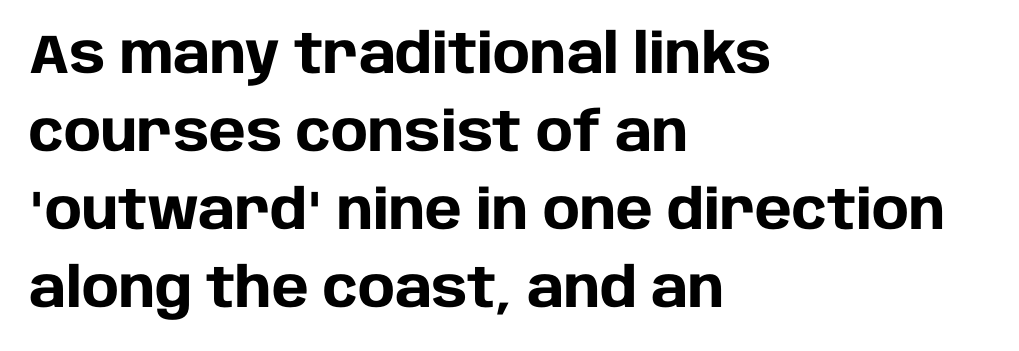
Q: Is the text bold? A: Yes.
Q: Is the text italic (slanted)? A: No, it is upright.
Q: Is the typeface a serif or a sans-serif typeface? A: Sans-serif.
Q: Is the text underlined? A: No.
Q: How is the paragraph aligned? A: Left-aligned.
Q: Is the spacing between letters normal or unusually wide? A: Normal.
Q: Is the spacing between lines tight, normal or loose? A: Normal.
Q: Width (condensed, normal, or wide)? A: Normal.
Q: Stroke contrast? A: Low.
Q: x-height? A: Large.
Q: Monospaced? A: No.
